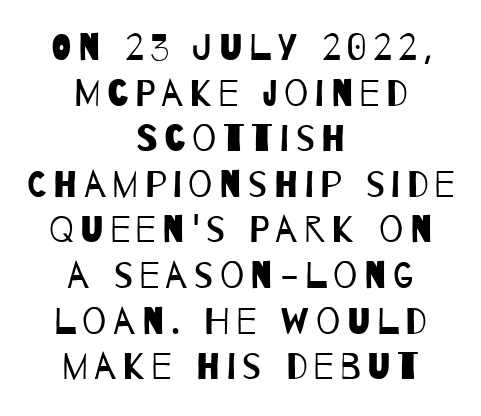
Q: Is the text bold? A: No.
Q: Is the typeface a serif or a sans-serif typeface? A: Sans-serif.
Q: Is the text underlined? A: No.
Q: How is the paragraph aligned? A: Centered.
Q: Width (condensed, normal, or wide)? A: Condensed.
Q: Stroke contrast? A: Low.
Q: x-height? A: Large.
Q: Monospaced? A: No.
